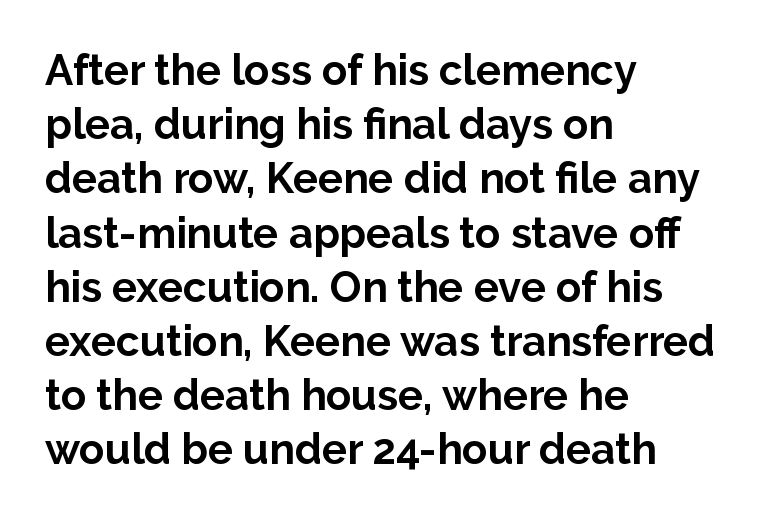
In terms of letterform style, serifs are entirely absent. Vertical strokes here are truly vertical. The designer left line spacing at the default. Underlining? Definitely not there. Proportional: the letters do not fall into vertical columns. Spacing between characters is what you'd get straight out of the box.
